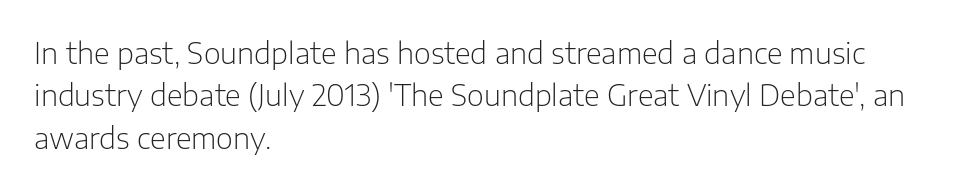
These glyphs show unthickened strokes, regular width or finer. Note the varied advance widths — an 'i' is clearly narrower than an 'm'. In terms of letterspacing, this is plain default setting. When letters stand straight like this, we call the style roman or upright. These lines are set flush left with a ragged right edge.
